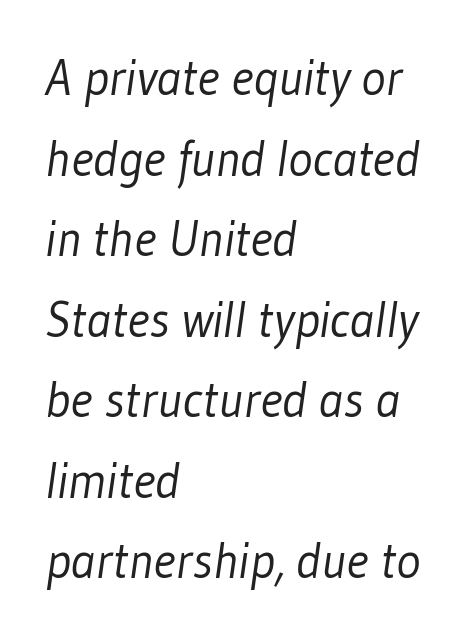
The image shows 51 px light, condensed sans-serif type; set left-aligned, normal line spacing (1.58x), normal letter spacing, not underlined; low stroke contrast and a medium x-height.
